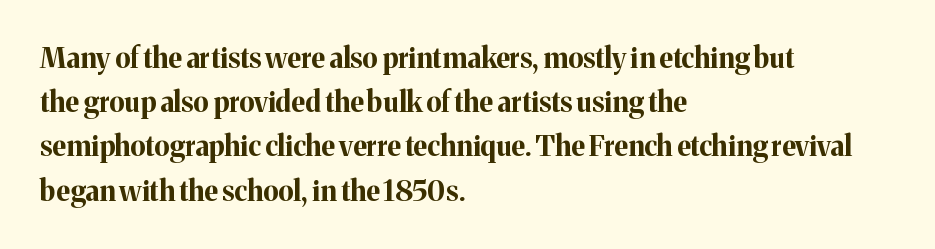
{"serif": "yes", "italic": "no", "bold": "yes", "weight": "bold", "width": "normal", "stroke_contrast": "medium", "x_height": "medium", "monospaced": "no", "underline": "no", "align": "left", "line_spacing": "normal", "line_spacing_ratio": 1.58, "letter_spacing": "normal", "letter_spacing_em": 0.0, "glyph_px": 28}
